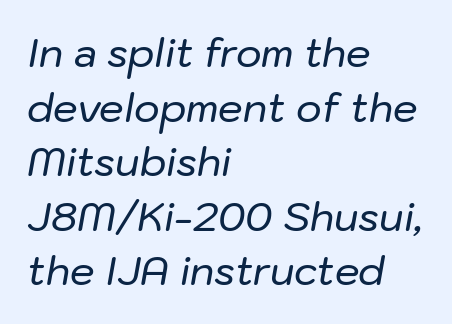
Horizontally, the lines are justified to the leading edge only. Only glyphs here, with clear space below each row. Varying glyph widths throughout — classic text-font behaviour. Look at the tracking — it's just the regular setting, nothing added.
